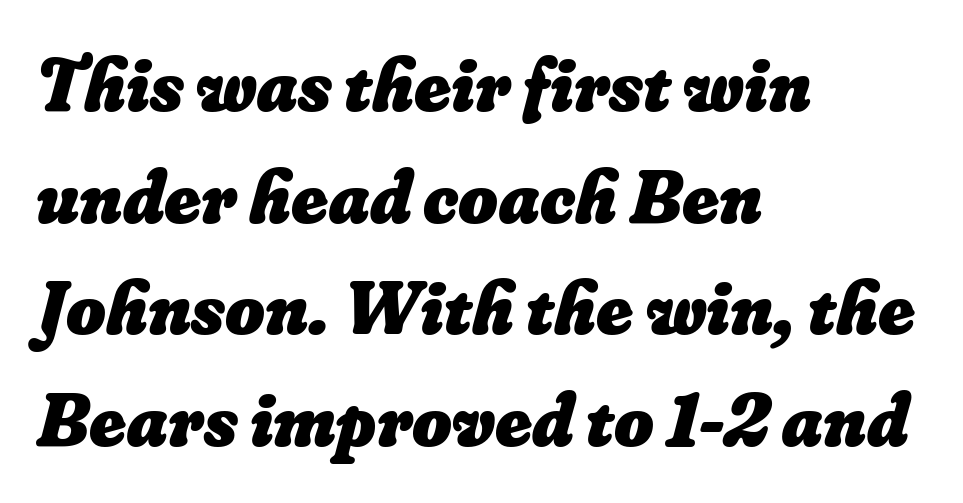
In CSS terms this would be text-align: left. The passage shown is typed in a proportional face where columns would drift. Is the type bold? Yes — the strokes are clearly thick and heavy. The string is rendered with underlining switched off.
